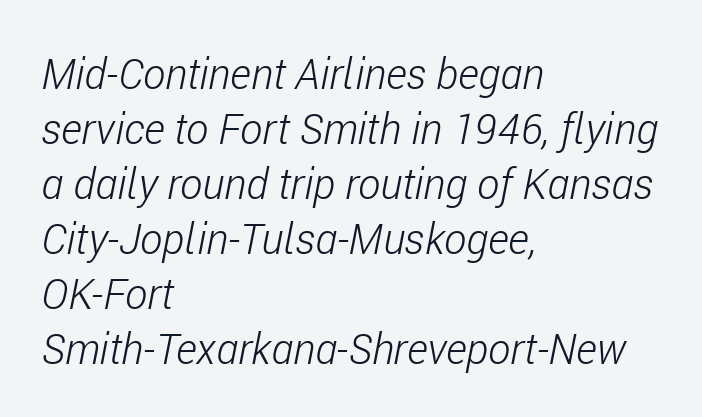
The characters are drawn with everyday or finer stroke widths. These lines stack with their left ends in a neat column. Think of a printed novel: that variable character pitch is what you see here. Tracking value appears to be zero — textbook default spacing. Underline: absent.
